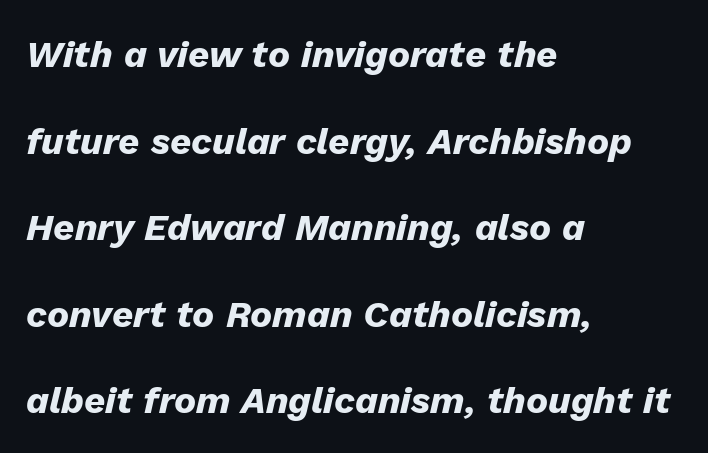
{"italic": "yes", "lean": "right", "slant_degrees": 13, "bold": "yes", "weight": "heavy", "width": "normal", "stroke_contrast": "low", "x_height": "medium", "monospaced": "no", "underline": "no", "align": "left", "line_spacing": "loose", "line_spacing_ratio": 2.34, "letter_spacing": "normal", "letter_spacing_em": 0.0, "glyph_px": 37}
